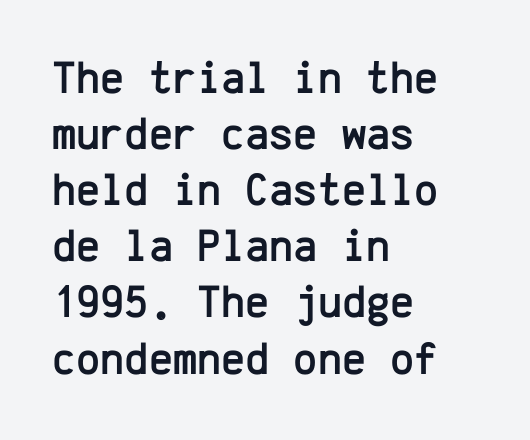
{"serif": "no", "italic": "no", "width": "normal", "stroke_contrast": "low", "x_height": "medium", "monospaced": "yes", "underline": "no", "align": "left", "line_spacing_ratio": 1.22, "letter_spacing": "normal", "letter_spacing_em": 0.0, "glyph_px": 46}
